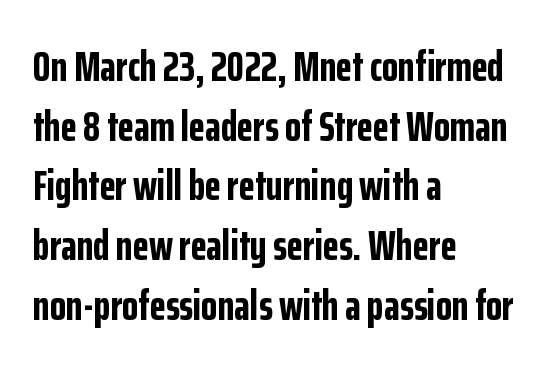
Q: Is the text bold? A: Yes.
Q: Is the text italic (slanted)? A: No, it is upright.
Q: Is the typeface a serif or a sans-serif typeface? A: Sans-serif.
Q: Is the text underlined? A: No.
Q: How is the paragraph aligned? A: Left-aligned.
Q: Is the spacing between letters normal or unusually wide? A: Normal.
Q: Is the spacing between lines tight, normal or loose? A: Normal.
Q: Width (condensed, normal, or wide)? A: Condensed.
Q: Stroke contrast? A: Low.
Q: x-height? A: Medium.
Q: Monospaced? A: No.
